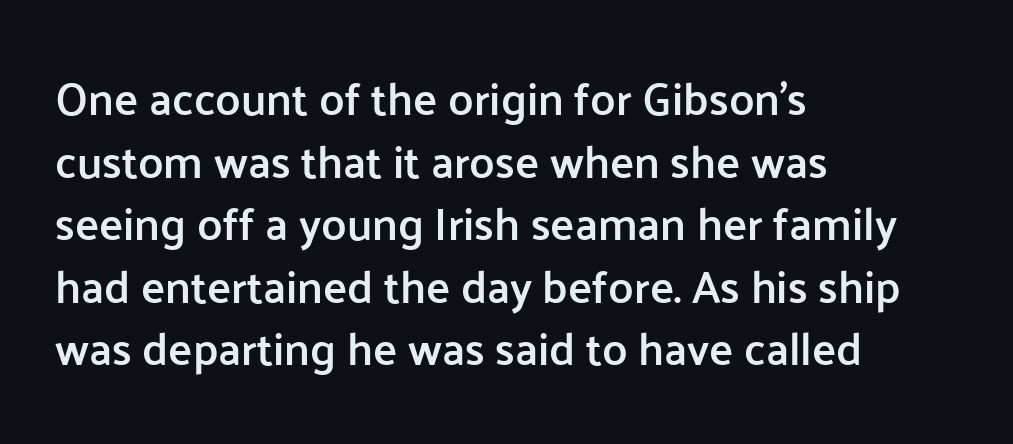
Q: Is the text bold? A: Semi-bold.
Q: Is the text italic (slanted)? A: No, it is upright.
Q: Is the typeface a serif or a sans-serif typeface? A: Sans-serif.
Q: Is the text underlined? A: No.
Q: How is the paragraph aligned? A: Left-aligned.
Q: Is the spacing between letters normal or unusually wide? A: Normal.
Q: Is the spacing between lines tight, normal or loose? A: Normal.
Q: Width (condensed, normal, or wide)? A: Normal.
Q: Stroke contrast? A: Low.
Q: x-height? A: Medium.
Q: Monospaced? A: No.
